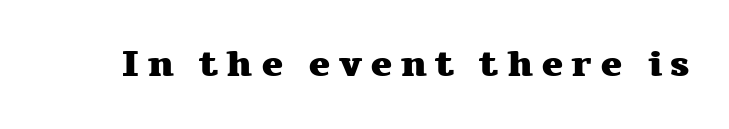
Q: Is the text bold? A: Yes.
Q: Is the text italic (slanted)? A: No, it is upright.
Q: Is the typeface a serif or a sans-serif typeface? A: Serif.
Q: Is the text underlined? A: No.
Q: Is the spacing between letters normal or unusually wide? A: Unusually wide.
Q: Width (condensed, normal, or wide)? A: Wide.
Q: Stroke contrast? A: Medium.
Q: x-height? A: Medium.
Q: Monospaced? A: No.
